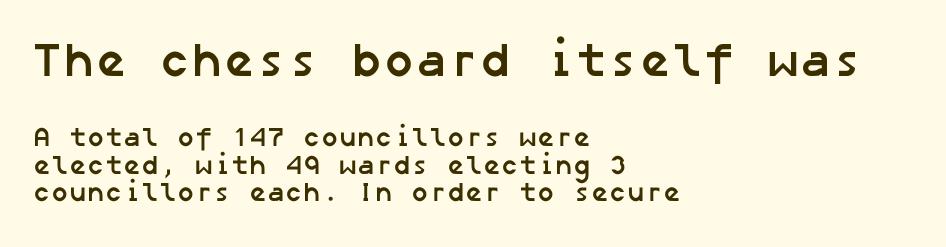
Typographic density is high because the face is bold. The block sitting higher on the canvas is the one with enlarged characters. Any mark beneath the type? The region is blank. A typesetter would label this face a sans. Leftover space on each line is placed entirely after the last word. Short note: letters normally spaced.
